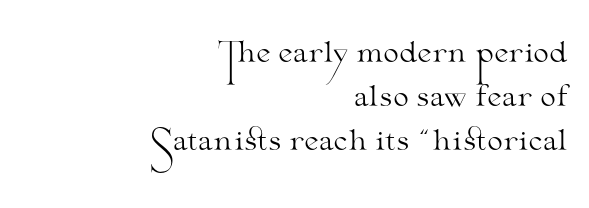
Q: Is the text bold? A: No.
Q: Is the text italic (slanted)? A: No, it is upright.
Q: Is the typeface a serif or a sans-serif typeface? A: Serif.
Q: Is the text underlined? A: No.
Q: How is the paragraph aligned? A: Right-aligned.
Q: Is the spacing between letters normal or unusually wide? A: Normal.
Q: Is the spacing between lines tight, normal or loose? A: Normal.
Q: Width (condensed, normal, or wide)? A: Wide.
Q: Stroke contrast? A: Medium.
Q: x-height? A: Small.
Q: Monospaced? A: No.
